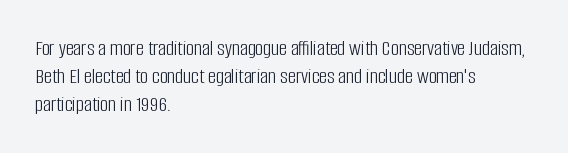
The image shows 22 px text type, upright; set left-aligned, normal line spacing (1.27x), normal letter spacing, not underlined.
